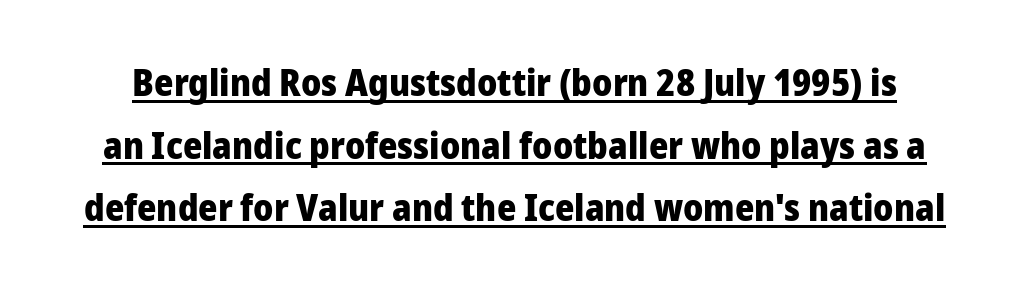
Q: Is the text bold? A: Yes.
Q: Is the text italic (slanted)? A: No, it is upright.
Q: Is the typeface a serif or a sans-serif typeface? A: Sans-serif.
Q: Is the text underlined? A: Yes.
Q: Is the spacing between letters normal or unusually wide? A: Normal.
Q: Is the spacing between lines tight, normal or loose? A: Normal.
Q: Width (condensed, normal, or wide)? A: Normal.
Q: Stroke contrast? A: Low.
Q: x-height? A: Medium.
Q: Monospaced? A: No.
